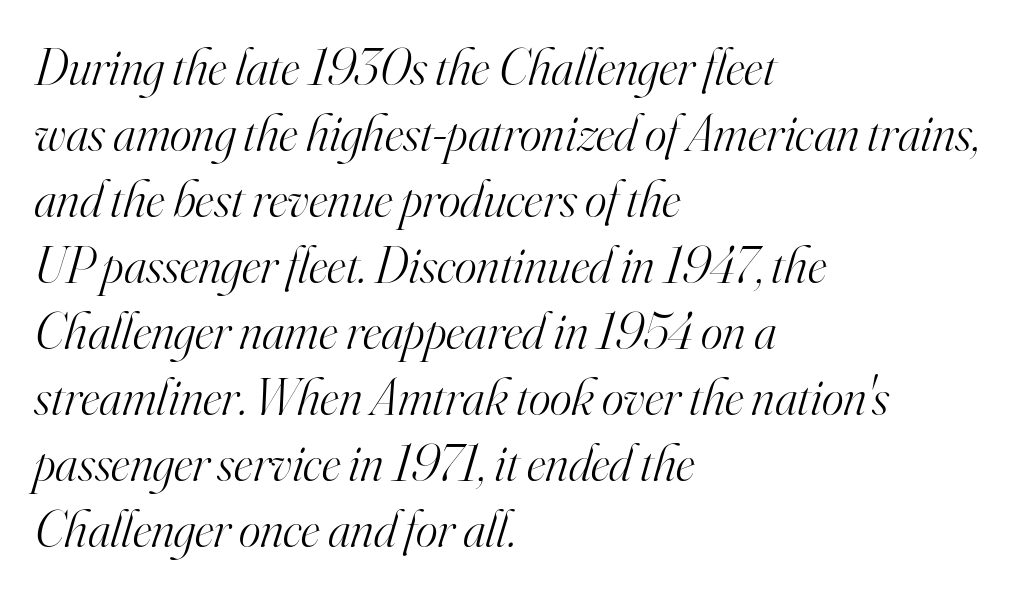
{"serif": "yes", "italic": "yes", "lean": "right", "slant_degrees": 16, "bold": "no", "weight": "light", "width": "normal", "stroke_contrast": "high", "x_height": "small", "monospaced": "no", "underline": "no", "align": "left", "line_spacing": "normal", "line_spacing_ratio": 1.27, "letter_spacing": "normal", "letter_spacing_em": 0.0, "glyph_px": 52}
